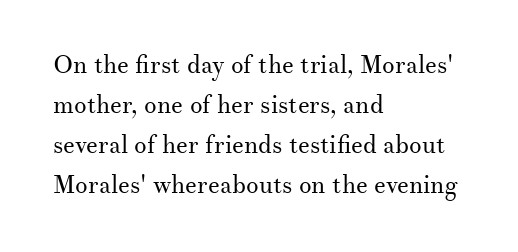
Q: Is the text bold? A: No.
Q: Is the text italic (slanted)? A: No, it is upright.
Q: Is the text underlined? A: No.
Q: How is the paragraph aligned? A: Left-aligned.
Q: Is the spacing between letters normal or unusually wide? A: Normal.
Q: Is the spacing between lines tight, normal or loose? A: Normal.
